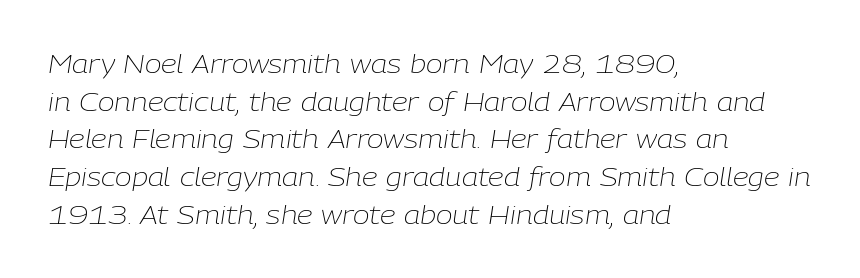
Q: Is the text bold? A: No.
Q: Is the text italic (slanted)? A: Yes, it leans right by about 9 degrees.
Q: Is the text underlined? A: No.
Q: How is the paragraph aligned? A: Left-aligned.
Q: Is the spacing between letters normal or unusually wide? A: Normal.
Q: Is the spacing between lines tight, normal or loose? A: Normal.
